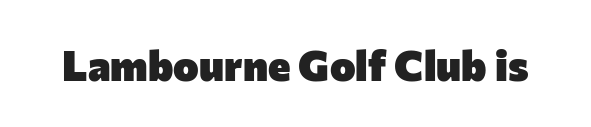
Set as a true bold cut, around the 700 mark. This rendering leaves character spacing at its baseline value. Serifs: no, the terminals of the letterforms are clean. Underlining? Definitely not there.
